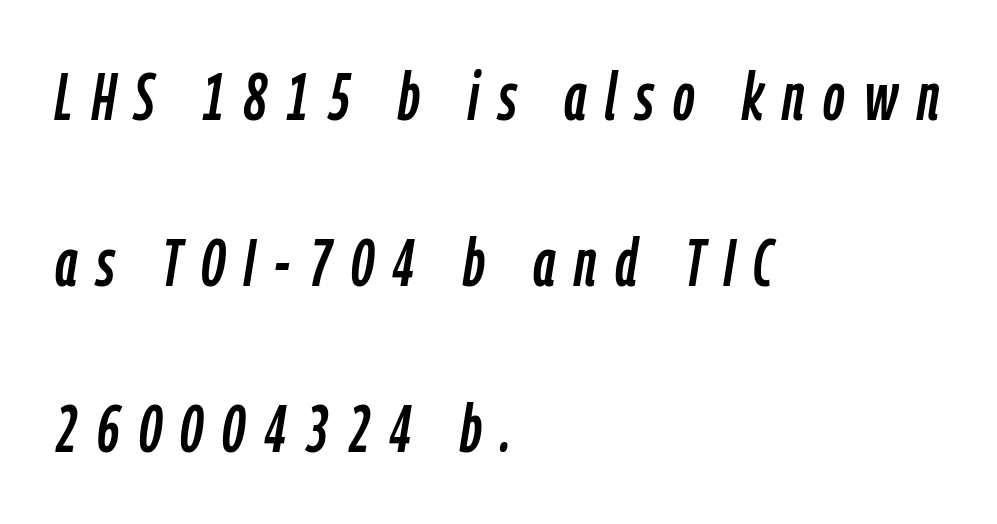
No word sits above an underline. These lines have a slow, spaced-out rhythm from letter to letter. Is this a fixed-width face? No — the glyphs have proportional, varying widths. Casual observation: everything's shoved over to the left.
